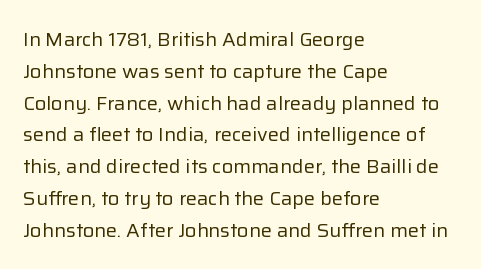
This is not heavy type; no bold has been used. Tracking here is standard; glyphs follow each other at the usual distance. Horizontal bands of white between lines are of average thickness. Underlining? Definitely not there. A student would call this left alignment; a typographer would say flush left, rag right.
